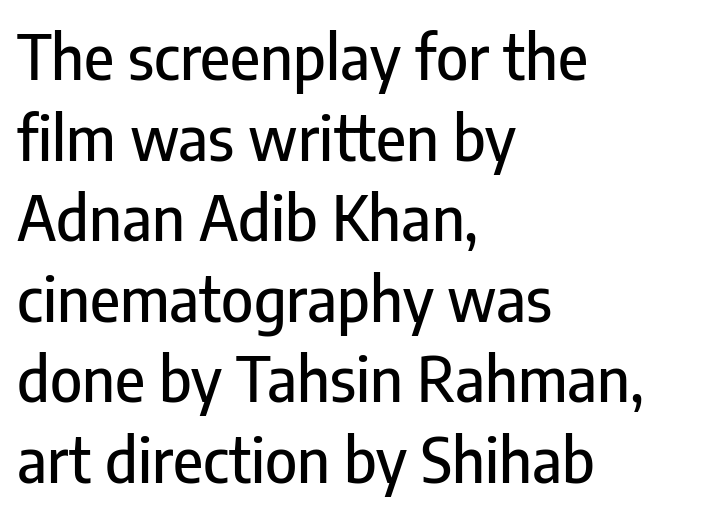
{"serif": "no", "italic": "no", "width": "condensed", "stroke_contrast": "low", "x_height": "medium", "monospaced": "no", "underline": "no", "align": "left", "line_spacing": "normal", "line_spacing_ratio": 1.32, "letter_spacing": "normal", "letter_spacing_em": 0.0, "glyph_px": 61}
